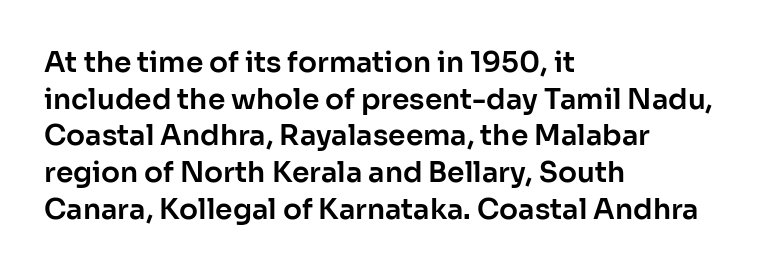
Is there any slant? The stems are plumb. Characters follow at the spacing the type designer built in. This rendering features lettering with no underline. Character widths vary here, with narrow letters taking less room than wide ones. Successive baselines arrive at the customary interval.
